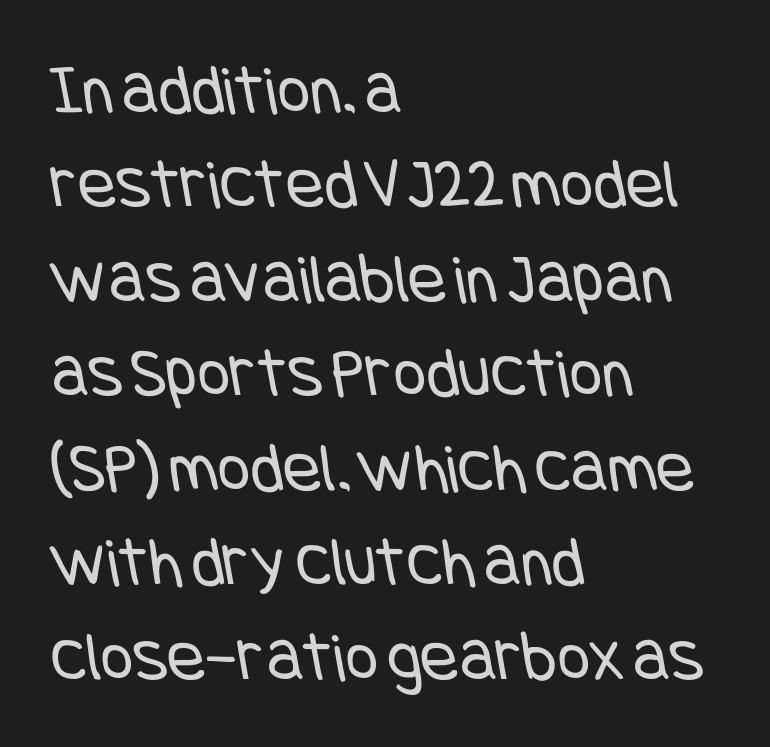
{"serif": "no", "bold": "no", "weight": "regular", "width": "condensed", "stroke_contrast": "low", "x_height": "large", "underline": "no", "align": "left", "line_spacing": "normal", "line_spacing_ratio": 1.33, "letter_spacing": "normal", "letter_spacing_em": 0.0, "glyph_px": 71}
